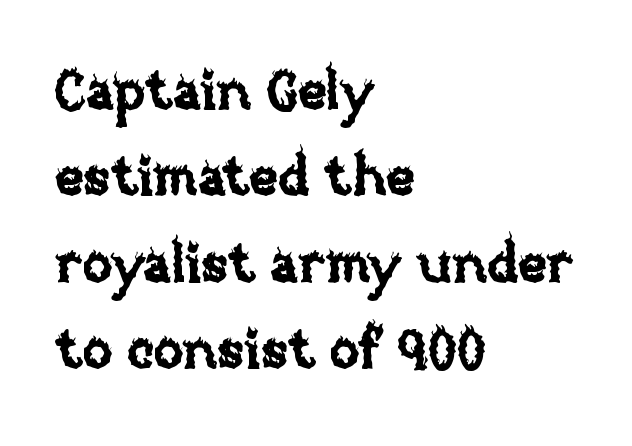
The foot of each line stays bare and open. Alignment: flush left. Rendered with straight, roman letterforms. Whoever set this chose a conventional vertical rhythm. You could call the tracking neutral — neither tight nor loose. The letters advance in unequal steps, a hallmark of proportional type.
